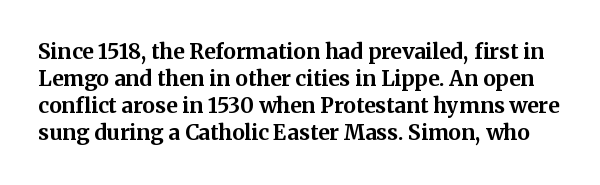
This sample uses plain, unmodified letter spacing. Nope, not italic — everything's standing straight. Typographic density is high because the face is bold. One glance says typical: line gaps are just what's usual. The foot of each line stays bare and open.
